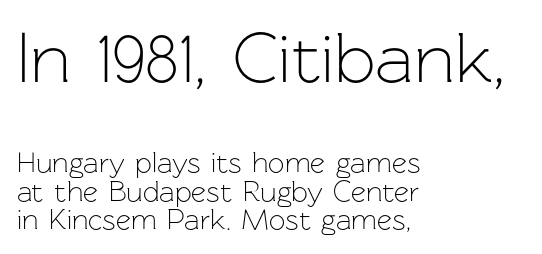
Q: Is the text bold? A: No.
Q: Is the text italic (slanted)? A: No, it is upright.
Q: Is the typeface a serif or a sans-serif typeface? A: Sans-serif.
Q: Is the text underlined? A: No.
Q: How is the paragraph aligned? A: Left-aligned.
Q: Is the spacing between letters normal or unusually wide? A: Normal.
Q: Is the spacing between lines tight, normal or loose? A: Tight.
Q: Which block of text is set in a larger size, the first (top) or the second (bottom)? A: The first (top) one.
Q: Width (condensed, normal, or wide)? A: Normal.
Q: Stroke contrast? A: Low.
Q: x-height? A: Medium.
Q: Monospaced? A: No.
